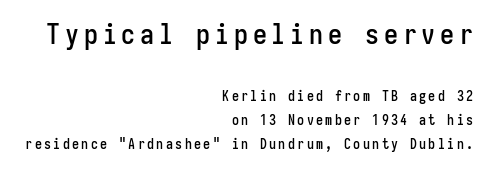
Q: Is the text italic (slanted)? A: No, it is upright.
Q: Is the typeface a serif or a sans-serif typeface? A: Sans-serif.
Q: Is the text underlined? A: No.
Q: How is the paragraph aligned? A: Right-aligned.
Q: Which block of text is set in a larger size, the first (top) or the second (bottom)? A: The first (top) one.
Q: Width (condensed, normal, or wide)? A: Condensed.
Q: Stroke contrast? A: Low.
Q: x-height? A: Medium.
Q: Monospaced? A: Yes.
